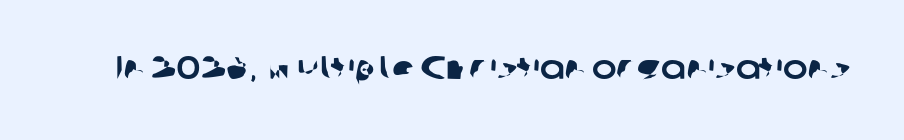
The image shows 33 px sans-serif type; set normal letter spacing, not underlined; low stroke contrast and a medium x-height.
